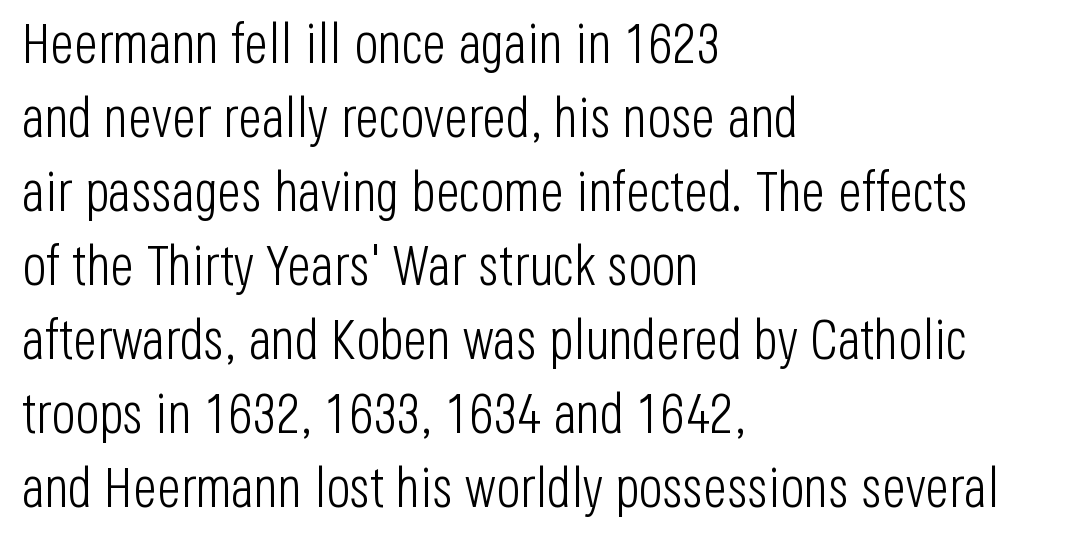
The image shows 56 px light, condensed sans-serif type, upright; set left-aligned, normal line spacing (1.32x), normal letter spacing, not underlined; low stroke contrast and a large x-height.
